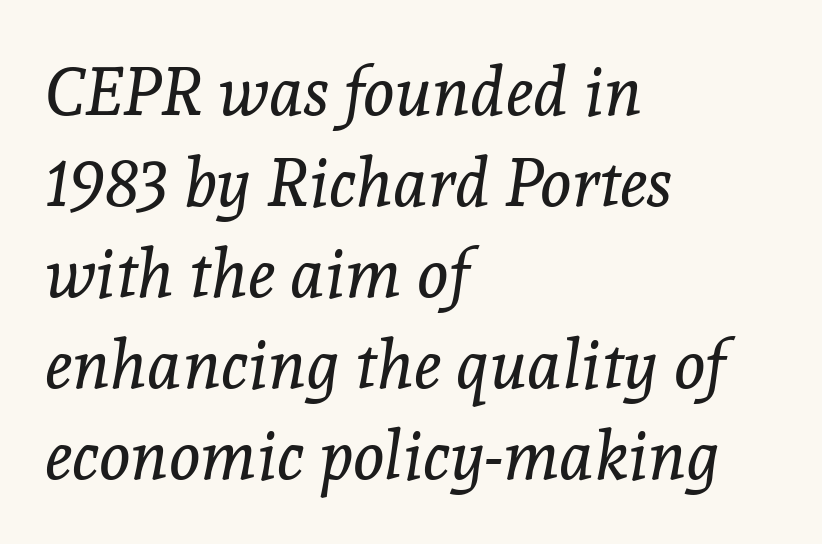
{"serif": "yes", "italic": "yes", "lean": "right", "slant_degrees": 8, "bold": "no", "weight": "regular", "width": "normal", "x_height": "medium", "monospaced": "no", "underline": "no", "align": "left", "line_spacing": "normal", "line_spacing_ratio": 1.36, "letter_spacing": "normal", "letter_spacing_em": 0.0, "glyph_px": 67}
